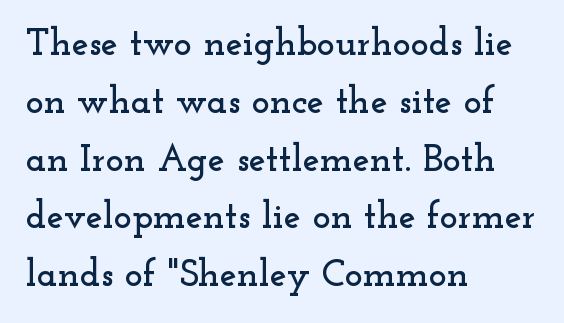
The image shows 38 px wide serif type, upright; set left-aligned, normal line spacing (1.52x), normal letter spacing, not underlined; low stroke contrast and a small x-height.
